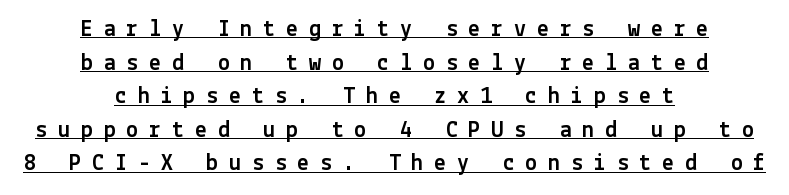
{"italic": "no", "underline": "yes", "align": "center", "line_spacing": "normal", "line_spacing_ratio": 1.4, "letter_spacing": "wide", "letter_spacing_em": 0.45, "glyph_px": 24}
